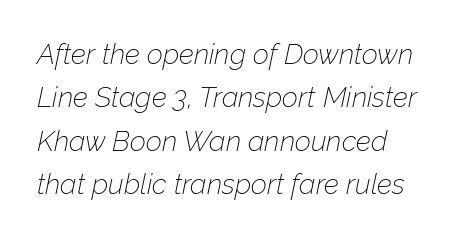
Q: Is the text bold? A: No.
Q: Is the text italic (slanted)? A: Yes, it leans right by about 12 degrees.
Q: Is the text underlined? A: No.
Q: How is the paragraph aligned? A: Left-aligned.
Q: Is the spacing between letters normal or unusually wide? A: Normal.
Q: Is the spacing between lines tight, normal or loose? A: Normal.
Q: Width (condensed, normal, or wide)? A: Normal.
Q: Stroke contrast? A: Low.
Q: x-height? A: Medium.
Q: Monospaced? A: No.
